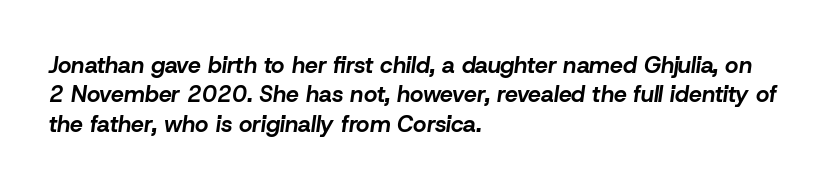
Q: Is the text bold? A: Yes.
Q: Is the text italic (slanted)? A: Yes, it leans right by about 8 degrees.
Q: Is the text underlined? A: No.
Q: How is the paragraph aligned? A: Left-aligned.
Q: Is the spacing between letters normal or unusually wide? A: Normal.
Q: Is the spacing between lines tight, normal or loose? A: Normal.
